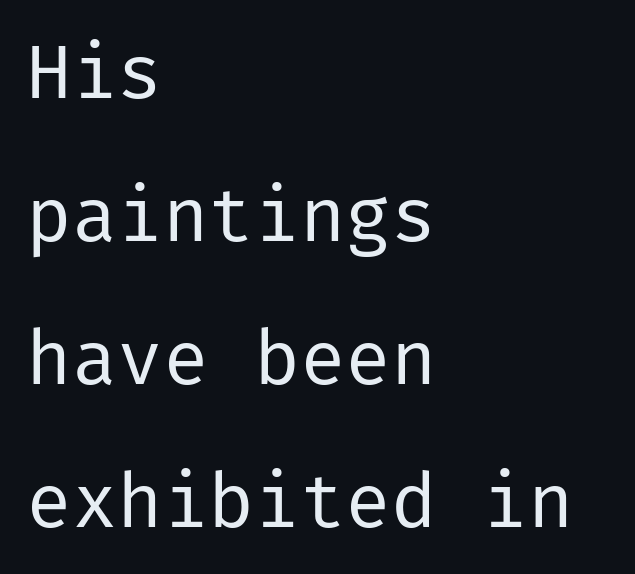
Q: Is the text bold? A: No.
Q: Is the text italic (slanted)? A: No, it is upright.
Q: Is the typeface a serif or a sans-serif typeface? A: Sans-serif.
Q: Is the text underlined? A: No.
Q: How is the paragraph aligned? A: Left-aligned.
Q: Is the spacing between letters normal or unusually wide? A: Normal.
Q: Width (condensed, normal, or wide)? A: Normal.
Q: Stroke contrast? A: Low.
Q: x-height? A: Medium.
